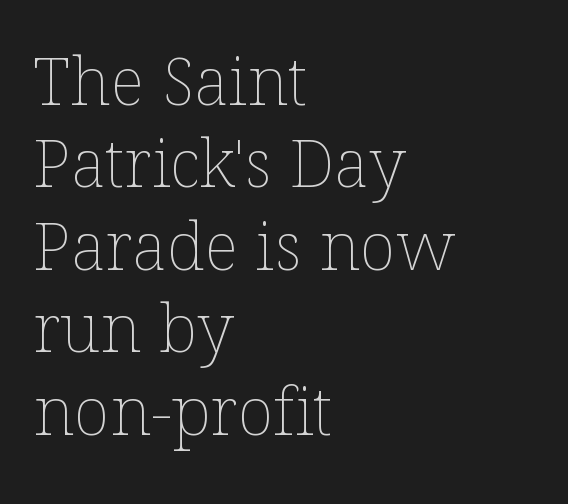
These lines are rendered in a variable-pitch font. The baseline area is clear. Caption: standard tracking, unaltered. When letters stand straight like this, we call the style roman or upright. If you drew a ruler down the left edge, every line would touch it. Stroke mass is kept to a normal reading level or below.
